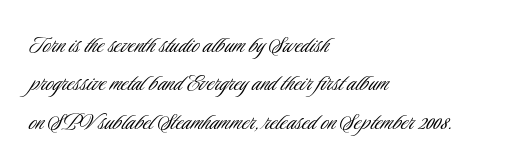
{"bold": "no", "underline": "no", "align": "left", "line_spacing": "normal", "line_spacing_ratio": 1.42, "letter_spacing": "normal", "letter_spacing_em": 0.0, "glyph_px": 27}
